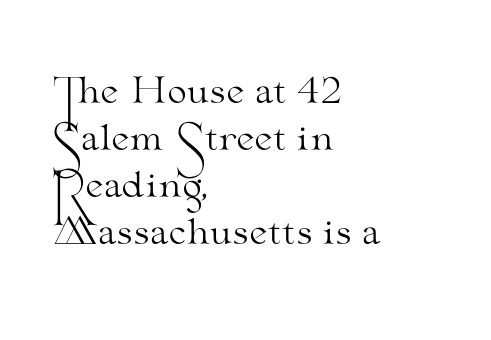
The image shows 35 px light, wide serif type, upright; set left-aligned, normal line spacing (1.34x), normal letter spacing, not underlined; medium stroke contrast and a small x-height.
